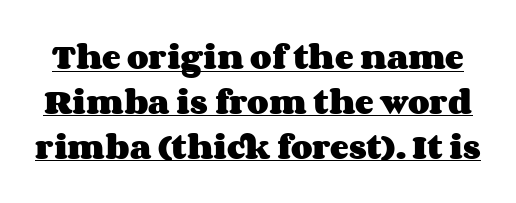
The image shows 28 px heavy, wide type, upright; set normal line spacing (1.6x), normal letter spacing, underlined; medium stroke contrast and a large x-height.
